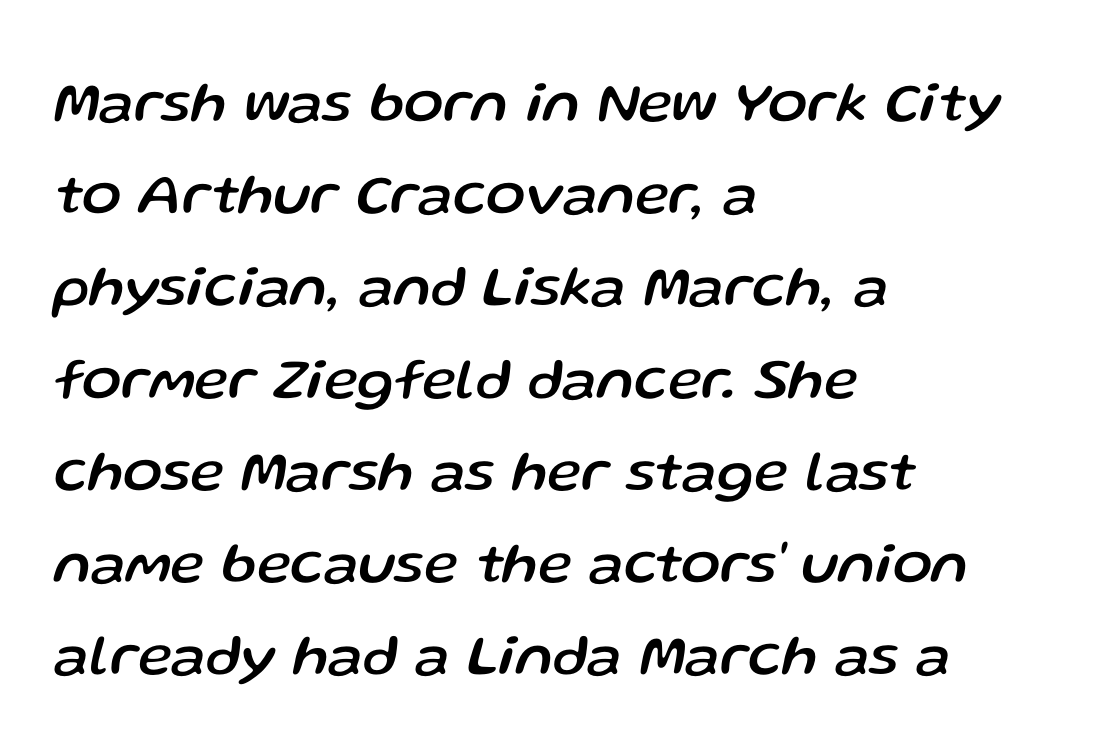
The image shows 58 px text type, italic (leaning right); set left-aligned, normal line spacing (1.59x), normal letter spacing, not underlined; low stroke contrast and a medium x-height.
